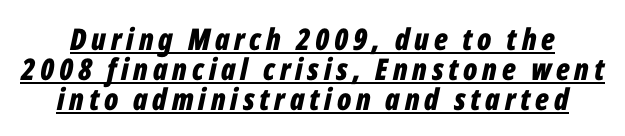
Q: Is the text bold? A: Yes.
Q: Is the text italic (slanted)? A: Yes, it leans right by about 12 degrees.
Q: Is the text underlined? A: Yes.
Q: Is the spacing between lines tight, normal or loose? A: Tight.
Q: Width (condensed, normal, or wide)? A: Condensed.
Q: Stroke contrast? A: Low.
Q: x-height? A: Medium.
Q: Monospaced? A: No.
